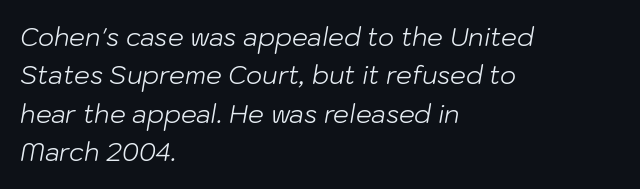
The image shows 25 px text type, italic (leaning right); set left-aligned, normal line spacing (1.54x), normal letter spacing, not underlined.
